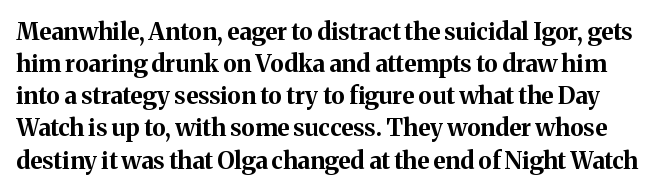
The characters look thick and weighty, a clear bold. Designer's note — italics off, roman on. Tracking here is standard; glyphs follow each other at the usual distance. Rule under the text: the space is simply empty.
